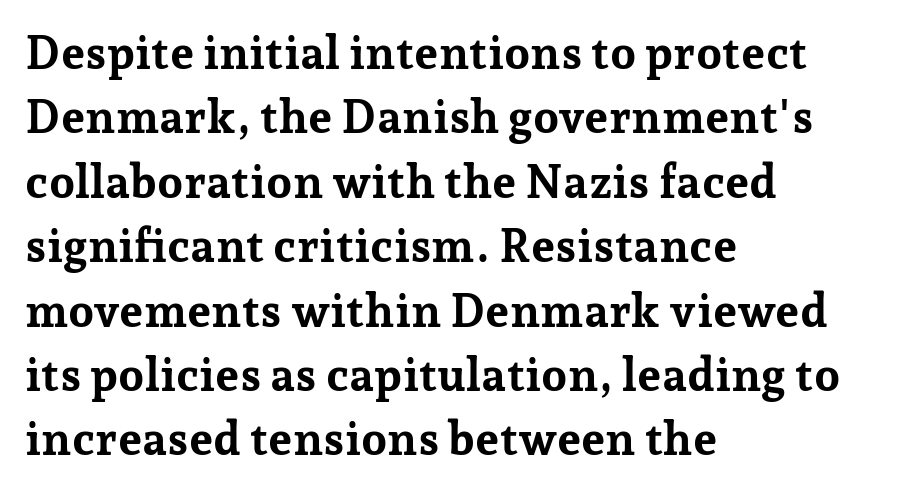
The image shows 46 px bold serif type, upright; set left-aligned, normal line spacing (1.4x), normal letter spacing, not underlined; low stroke contrast and a medium x-height.
